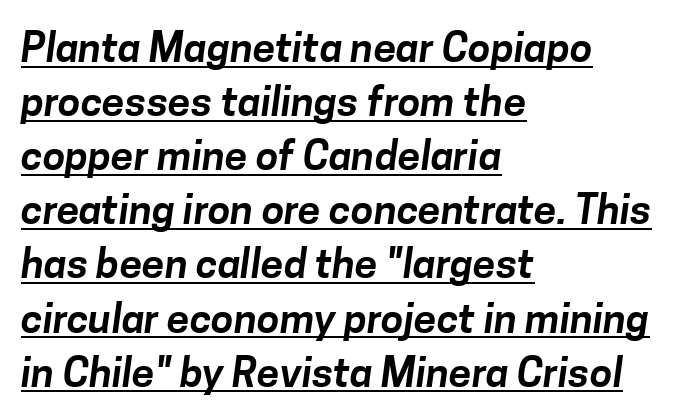
The image shows 41 px sans-serif type; set left-aligned, normal line spacing (1.32x), normal letter spacing, underlined; low stroke contrast and a medium x-height.
